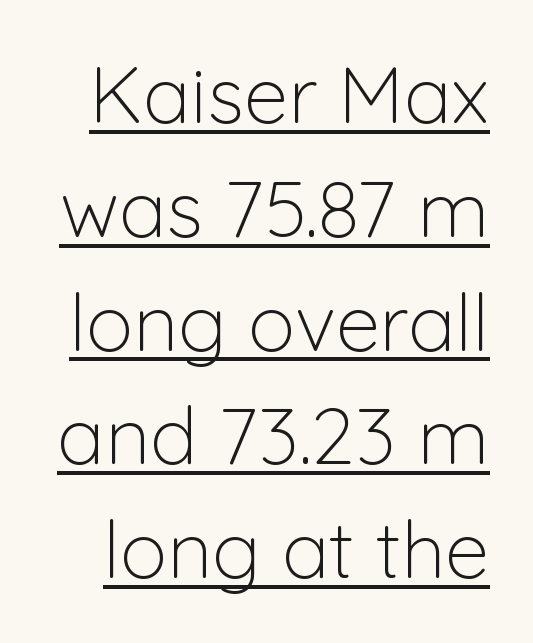
Honestly, the row spacing looks completely unremarkable. Decoration check: the copy is underlined. Tracking here is standard; glyphs follow each other at the usual distance. Letters have the restrained weight of plain body copy at most. Varying glyph widths throughout — classic text-font behaviour. The designer went with a sans here, leaving each stem footless.
